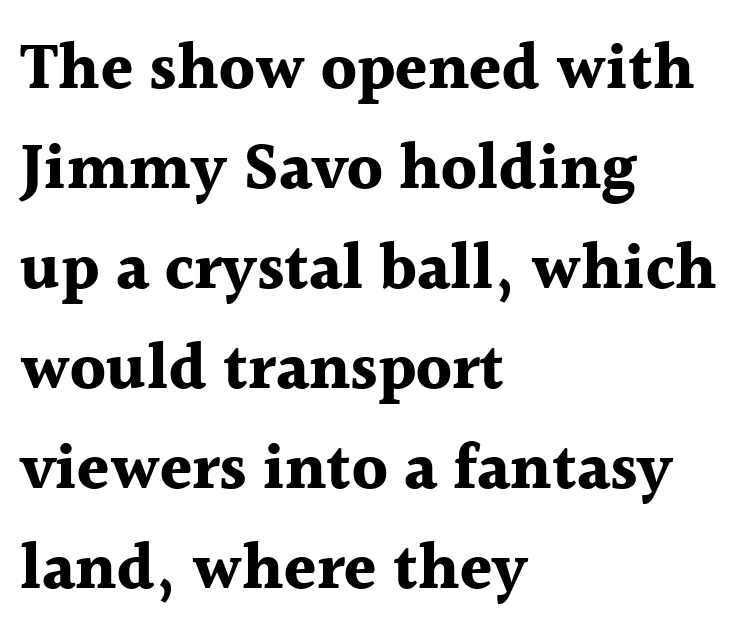
The image shows 65 px bold serif type, upright; set left-aligned, normal line spacing (1.54x), normal letter spacing, not underlined; a medium x-height.
